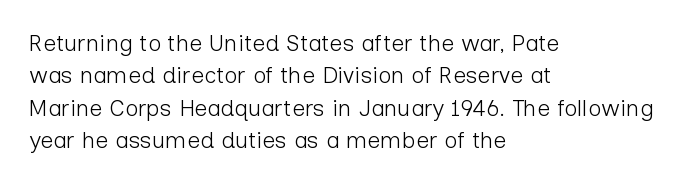
{"italic": "no", "bold": "no", "underline": "no", "align": "left", "line_spacing": "normal", "line_spacing_ratio": 1.41, "letter_spacing": "normal", "letter_spacing_em": 0.0, "glyph_px": 23}
